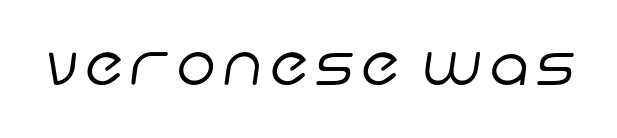
{"serif": "no", "bold": "no", "weight": "regular", "width": "normal", "stroke_contrast": "low", "x_height": "large", "monospaced": "no", "underline": "no", "glyph_px": 53}
